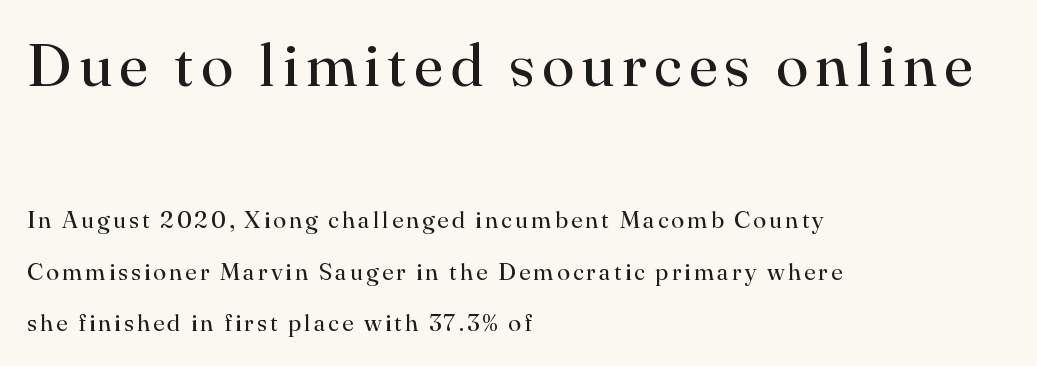
The letters carry serifs — small finishing strokes at the ends of their stems. Proportional: the letters do not fall into vertical columns. Rule under the text: the space is simply empty. This reads as an unemphasized weight, regular at the heaviest. The passage is arranged the way most books set body copy — flush left. The lines are spread far apart with generous leading.
